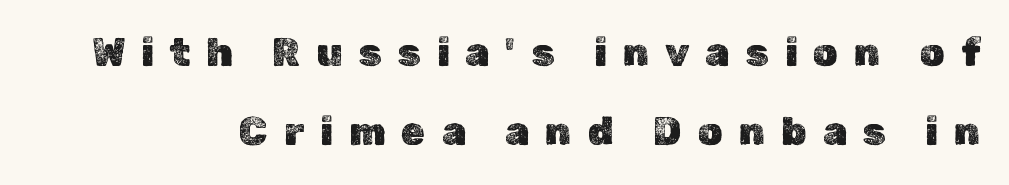
The image shows 39 px text type, upright; set loose line spacing (2.03x), unusually wide letter spacing (+0.41 em), not underlined; a medium x-height.
